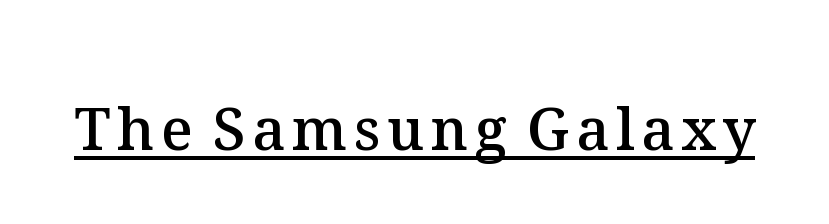
Q: Is the text bold? A: Semi-bold.
Q: Is the text italic (slanted)? A: No, it is upright.
Q: Is the text underlined? A: Yes.
Q: Width (condensed, normal, or wide)? A: Normal.
Q: Stroke contrast? A: Medium.
Q: x-height? A: Medium.
Q: Monospaced? A: No.
